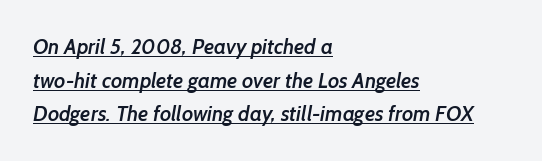
Q: Is the text bold? A: Semi-bold.
Q: Is the text underlined? A: Yes.
Q: How is the paragraph aligned? A: Left-aligned.
Q: Is the spacing between letters normal or unusually wide? A: Normal.
Q: Is the spacing between lines tight, normal or loose? A: Normal.
